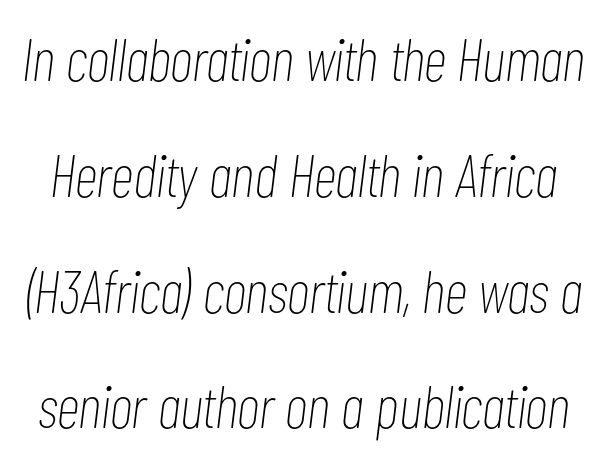
Anything drawn beneath the words? Only blank space. Letter spacing: default. A light-to-regular cut is what we see here. Every character sits at an angle, as italics do. This sample has the flowing, uneven cadence of proportional lettering.
